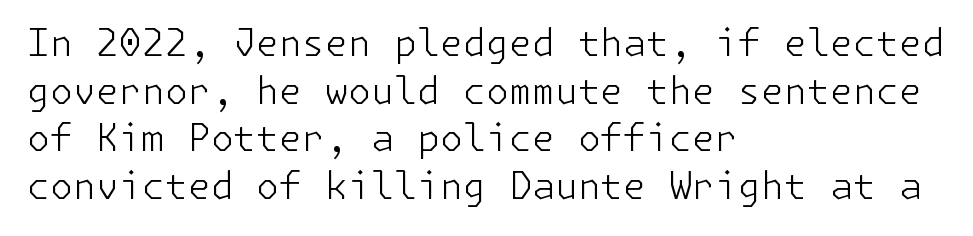
The image shows 37 px light sans-serif type, upright; set left-aligned, normal line spacing (1.29x), normal letter spacing, not underlined; low stroke contrast and a medium x-height.
